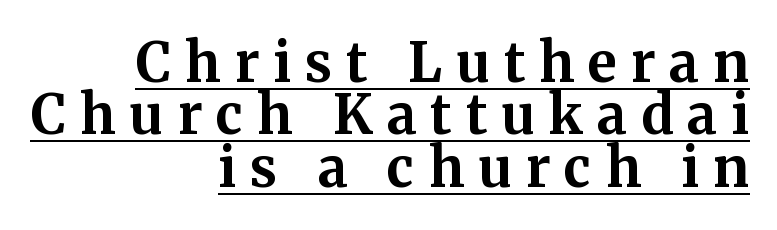
Font category for this specimen: serif. Looks like regular typesetting: each glyph gets only the width it needs. This is the regular roman posture of the typeface. This rendering uses right alignment, leaving the left contour irregular.
